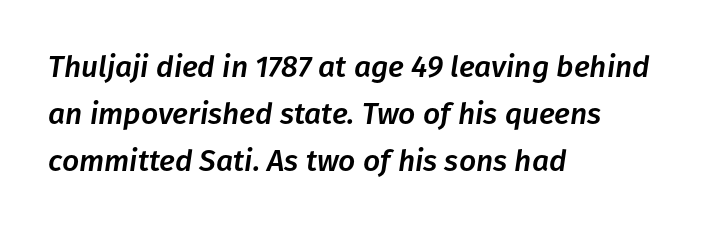
Q: Is the text italic (slanted)? A: Yes, it leans right by about 8 degrees.
Q: Is the text underlined? A: No.
Q: How is the paragraph aligned? A: Left-aligned.
Q: Is the spacing between letters normal or unusually wide? A: Normal.
Q: Is the spacing between lines tight, normal or loose? A: Normal.
Q: Width (condensed, normal, or wide)? A: Normal.
Q: Stroke contrast? A: Low.
Q: x-height? A: Medium.
Q: Monospaced? A: No.
